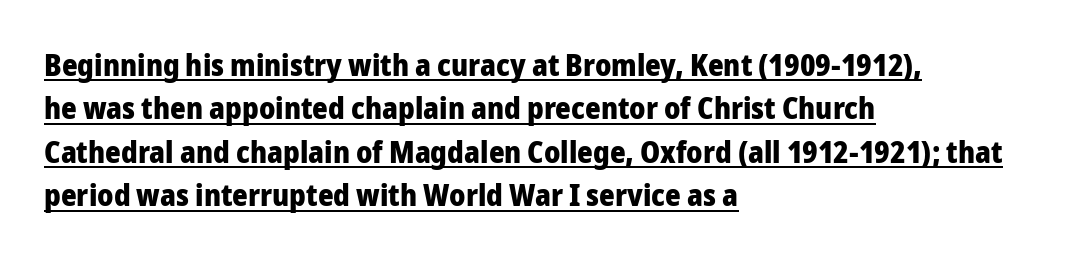
Q: Is the text bold? A: Yes.
Q: Is the text italic (slanted)? A: No, it is upright.
Q: Is the typeface a serif or a sans-serif typeface? A: Sans-serif.
Q: Is the text underlined? A: Yes.
Q: How is the paragraph aligned? A: Left-aligned.
Q: Is the spacing between letters normal or unusually wide? A: Normal.
Q: Is the spacing between lines tight, normal or loose? A: Normal.
Q: Width (condensed, normal, or wide)? A: Normal.
Q: Stroke contrast? A: Low.
Q: x-height? A: Medium.
Q: Monospaced? A: No.
